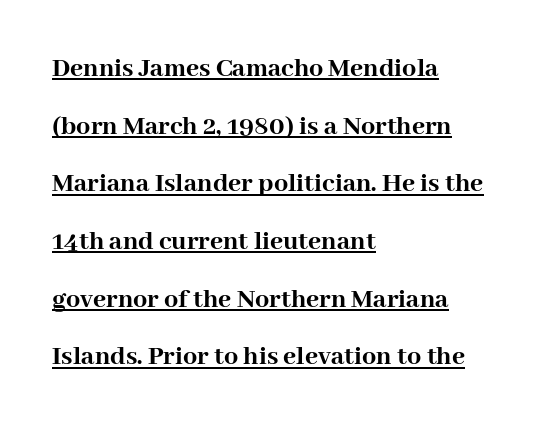
A typographer would call this underscored text. Is this a fixed-width face? No — the glyphs have proportional, varying widths. In terms of leading, this rendering errs on the spacious side. There is no visible air inserted between adjacent glyphs. Is there any slant? The stems are plumb.
